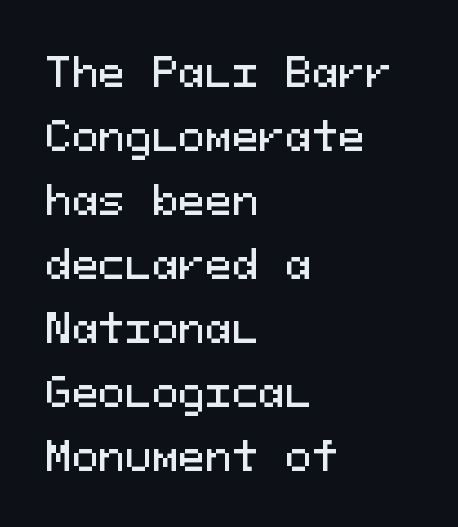
{"serif": "no", "italic": "no", "width": "normal", "stroke_contrast": "medium", "x_height": "medium", "monospaced": "yes", "underline": "no", "align": "left", "line_spacing": "normal", "line_spacing_ratio": 1.6, "letter_spacing": "normal", "letter_spacing_em": 0.0, "glyph_px": 40}
